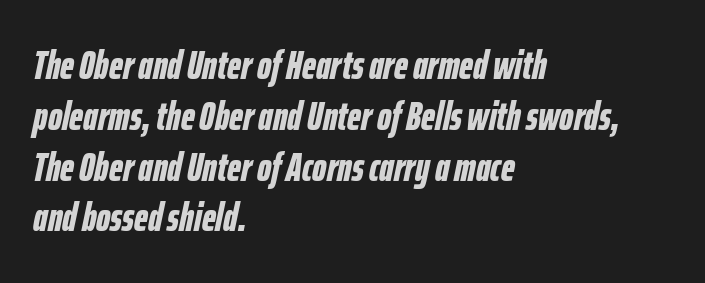
{"italic": "yes", "lean": "right", "slant_degrees": 12, "bold": "yes", "weight": "bold", "width": "condensed", "stroke_contrast": "low", "x_height": "medium", "monospaced": "no", "underline": "no", "align": "left", "line_spacing": "normal", "line_spacing_ratio": 1.27, "letter_spacing": "normal", "letter_spacing_em": 0.0, "glyph_px": 40}
